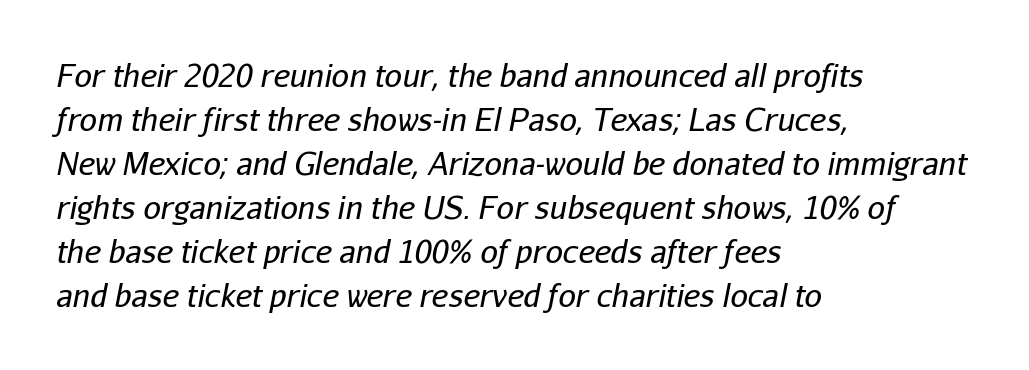
Looking at the ascenders, they clearly lean. Stems here are at most as thick as an everyday book face. If you drew a ruler down the left edge, every line would touch it. Students, observe: this is what conventionally led text looks like.
